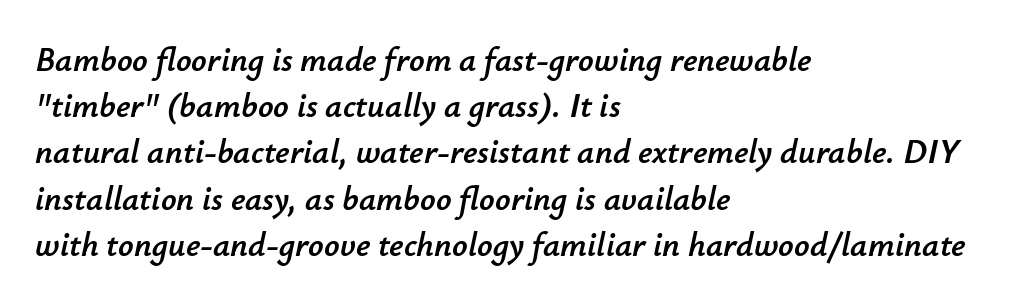
You could call the tracking neutral — neither tight nor loose. You can tell it's italic because the verticals aren't actually vertical. Check the space under the baseline: it is left empty. Summary of vertical rhythm: regular, with standard interline spacing.
